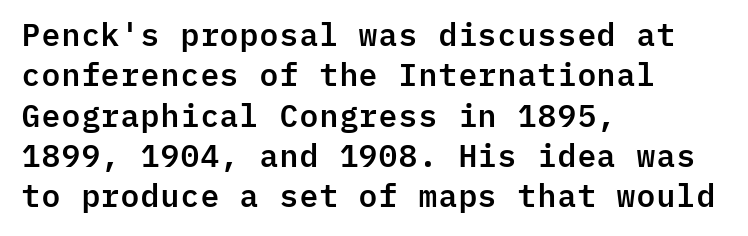
{"serif": "no", "italic": "no", "width": "normal", "stroke_contrast": "low", "x_height": "medium", "monospaced": "yes", "underline": "no", "align": "left", "line_spacing": "normal", "line_spacing_ratio": 1.3, "letter_spacing": "normal", "letter_spacing_em": 0.0, "glyph_px": 31}
